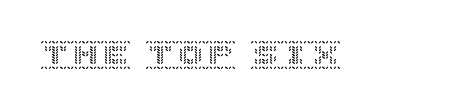
The image shows 30 px text type, upright; set normal letter spacing, not underlined; a large x-height.
